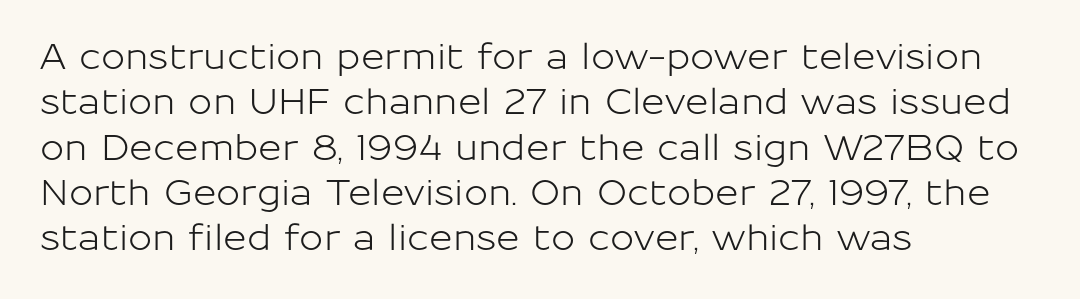
{"serif": "no", "italic": "no", "width": "normal", "stroke_contrast": "low", "x_height": "medium", "monospaced": "no", "underline": "no", "align": "left", "line_spacing": "normal", "line_spacing_ratio": 1.26, "letter_spacing": "normal", "letter_spacing_em": 0.0, "glyph_px": 36}
